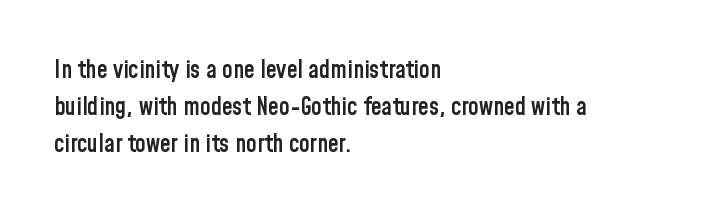
If you measured baseline to baseline, you'd find a middling distance. Summary of weight: moderately heavy, a semibold. Horizontal alignment here is leftward, the default for most running prose. Beneath every word, the page is bare.
